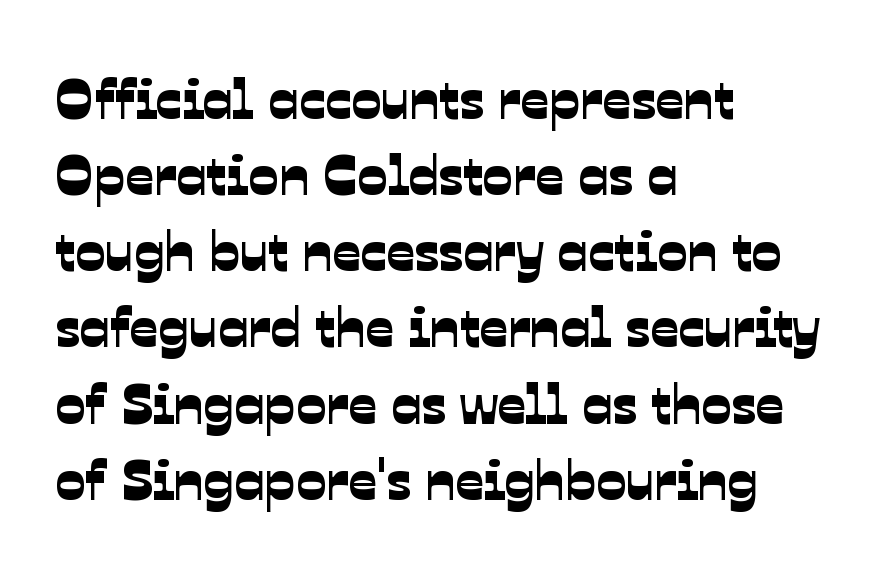
Q: Is the typeface a serif or a sans-serif typeface? A: Sans-serif.
Q: Is the text underlined? A: No.
Q: How is the paragraph aligned? A: Left-aligned.
Q: Is the spacing between letters normal or unusually wide? A: Normal.
Q: Is the spacing between lines tight, normal or loose? A: Normal.
Q: Width (condensed, normal, or wide)? A: Normal.
Q: Stroke contrast? A: Low.
Q: x-height? A: Medium.
Q: Monospaced? A: No.
